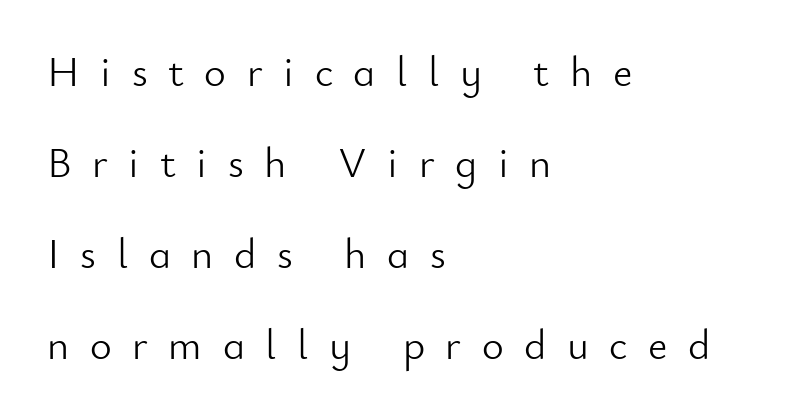
The image shows 42 px light sans-serif type, upright; set left-aligned, loose line spacing (2.17x), unusually wide letter spacing (+0.49 em), not underlined; low stroke contrast and a small x-height.
